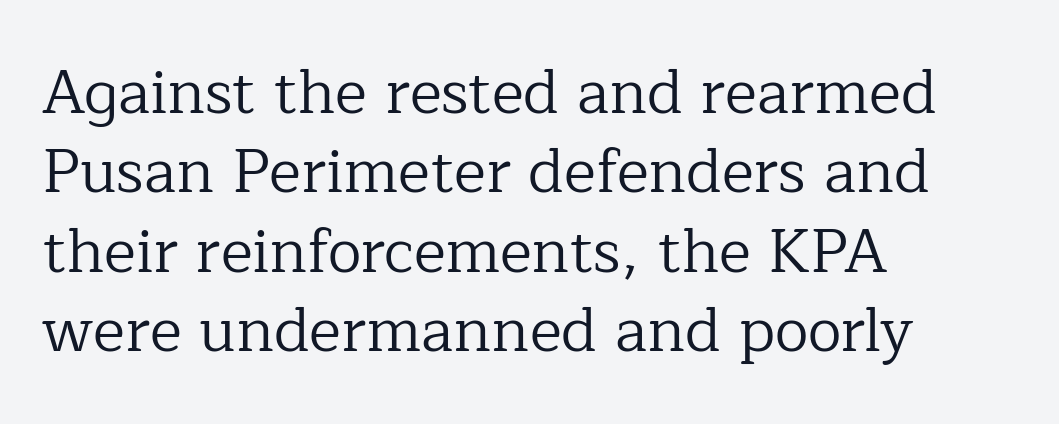
{"serif": "yes", "italic": "no", "bold": "no", "weight": "regular", "width": "normal", "stroke_contrast": "low", "x_height": "medium", "monospaced": "no", "underline": "no", "align": "left", "line_spacing": "normal", "line_spacing_ratio": 1.3, "letter_spacing": "normal", "letter_spacing_em": 0.0, "glyph_px": 61}
